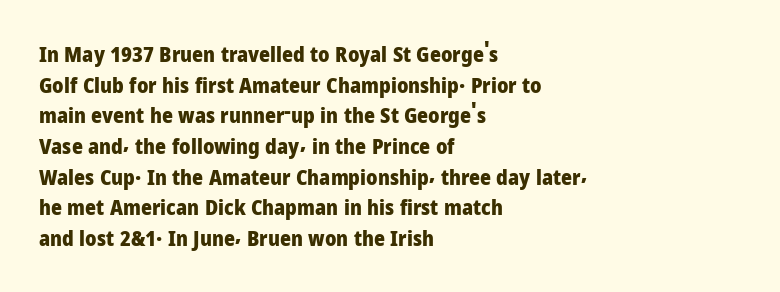
Glyph-to-glyph distance matches everyday printed text. If you drew a line through each stem, it would be perfectly vertical. Horizontal bands of white between lines are of average thickness. Type without underlining. The glyphs have the mass of a bold cut.
